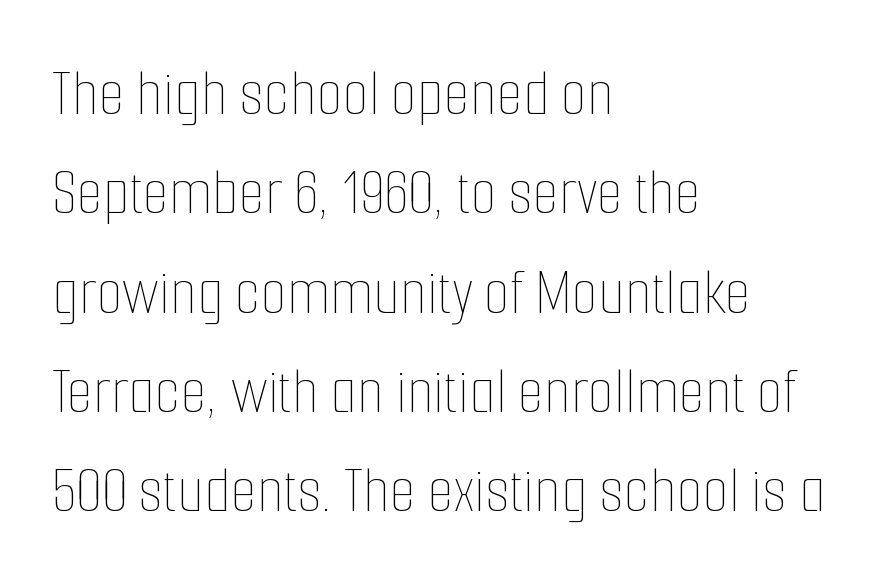
{"italic": "no", "bold": "no", "weight": "thin", "width": "condensed", "stroke_contrast": "low", "x_height": "medium", "monospaced": "no", "underline": "no", "align": "left", "line_spacing": "normal", "line_spacing_ratio": 1.46, "letter_spacing": "normal", "letter_spacing_em": 0.0, "glyph_px": 68}
